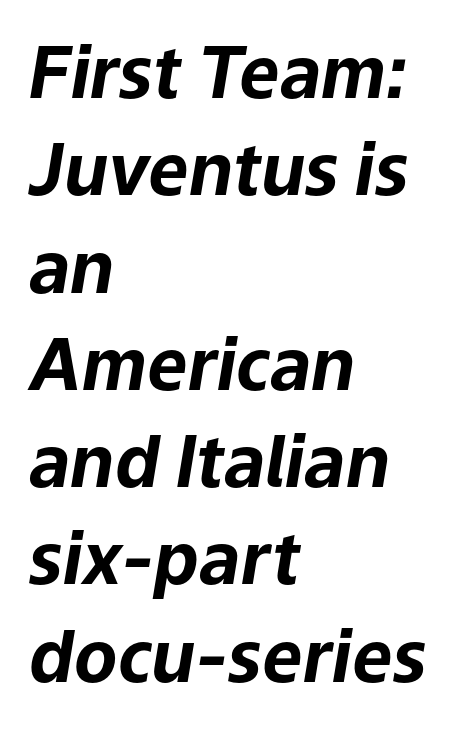
Q: Is the text bold? A: Yes.
Q: Is the text italic (slanted)? A: Yes, it leans right by about 9 degrees.
Q: Is the text underlined? A: No.
Q: How is the paragraph aligned? A: Left-aligned.
Q: Is the spacing between letters normal or unusually wide? A: Normal.
Q: Is the spacing between lines tight, normal or loose? A: Normal.
Q: Width (condensed, normal, or wide)? A: Normal.
Q: Stroke contrast? A: Low.
Q: x-height? A: Medium.
Q: Monospaced? A: No.
